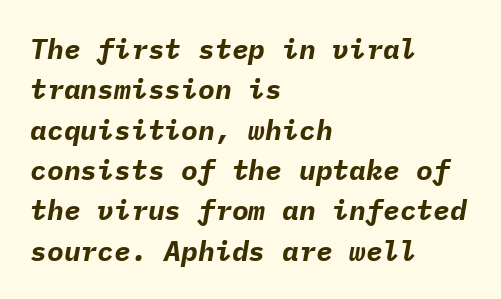
{"italic": "yes", "lean": "right", "slant_degrees": 9, "bold": "yes", "weight": "bold", "width": "normal", "stroke_contrast": "low", "x_height": "medium", "monospaced": "yes", "underline": "no", "align": "left", "line_spacing": "normal", "line_spacing_ratio": 1.44, "letter_spacing": "normal", "letter_spacing_em": 0.0, "glyph_px": 28}
